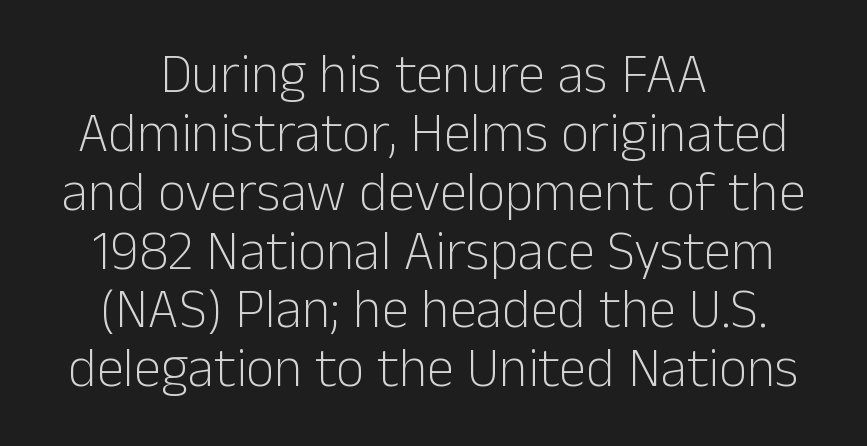
The passage shown stacks its lines with hardly any gap. A quiet, ordinary-to-light weight characterises the typeface. Each line is balanced around a shared central axis. Tall strokes in this sample are plumb rather than angled. How are the letters spaced? Ordinarily, with no added tracking. Is this a fixed-width face? No — the glyphs have proportional, varying widths.
